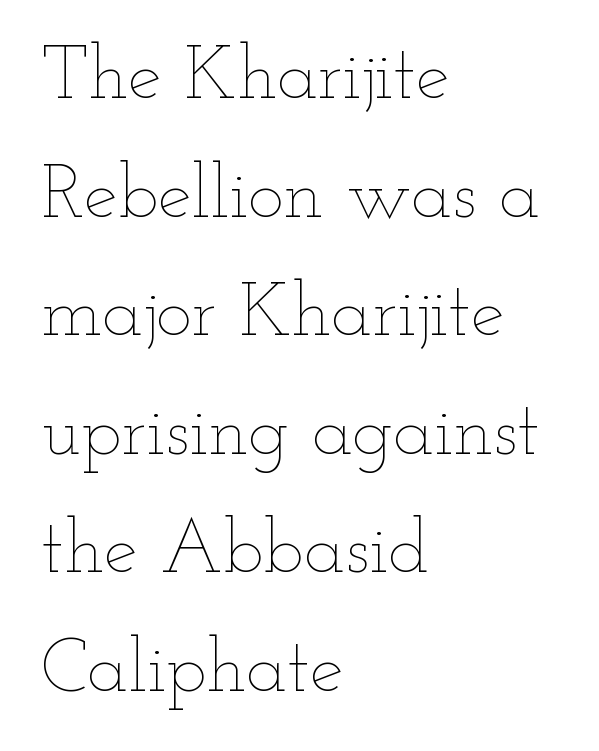
The image shows 76 px thin, wide type, upright; set left-aligned, normal line spacing (1.56x), normal letter spacing, not underlined; low stroke contrast and a small x-height.
